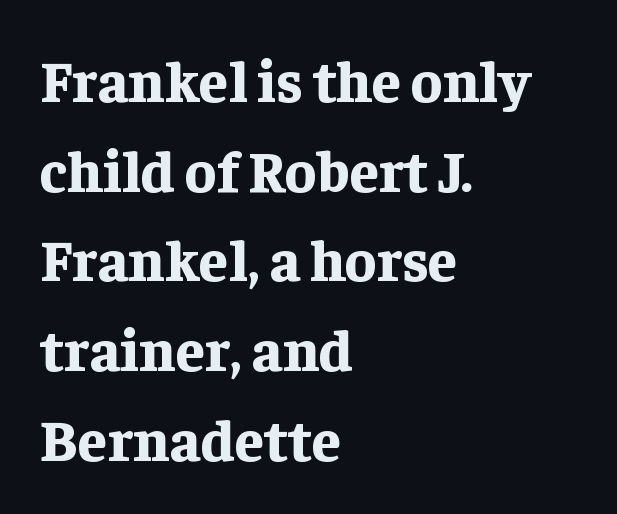
This is serif lettering, the kind often seen in printed books. A classic flush-left, rag-right setting is used for this passage. The gap between lines stays unmarked. The font's upright variant was chosen for this text.
